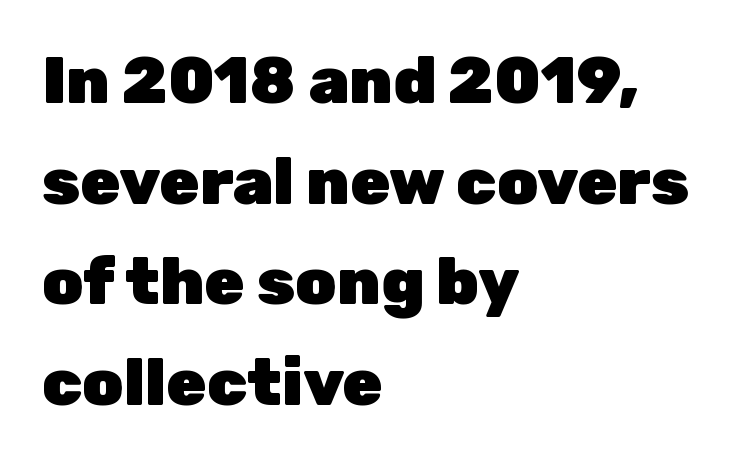
The image shows 65 px heavy sans-serif type, upright; set left-aligned, normal line spacing (1.55x), normal letter spacing, not underlined; low stroke contrast and a medium x-height.
